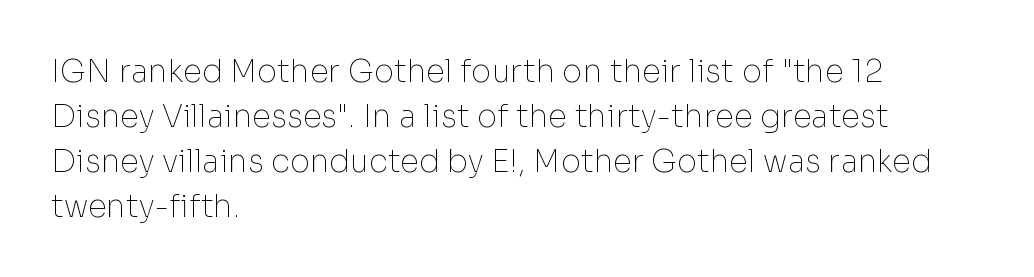
The letterforms sit at book weight or below. This rendering leaves character spacing at its baseline value. Words float on clear page, feet unadorned. The face used here is proportionally spaced, like ordinary book or web type. Whoever set this chose a conventional vertical rhythm. Unlike a traditional serif, this face leaves its strokes unadorned.
